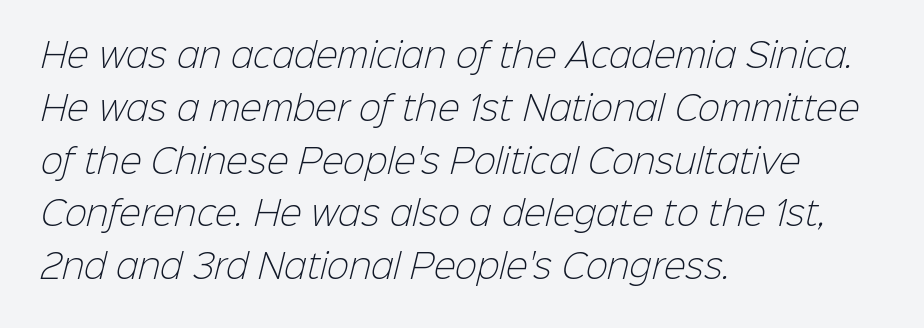
These lines are set flush left with a ragged right edge. Just letters on the line, the space beneath them empty. The rendering keeps characters at their native spacing. The letters advance in unequal steps, a hallmark of proportional type. A quiet, ordinary-to-light weight characterises the typeface. Successive baselines arrive at the customary interval.
